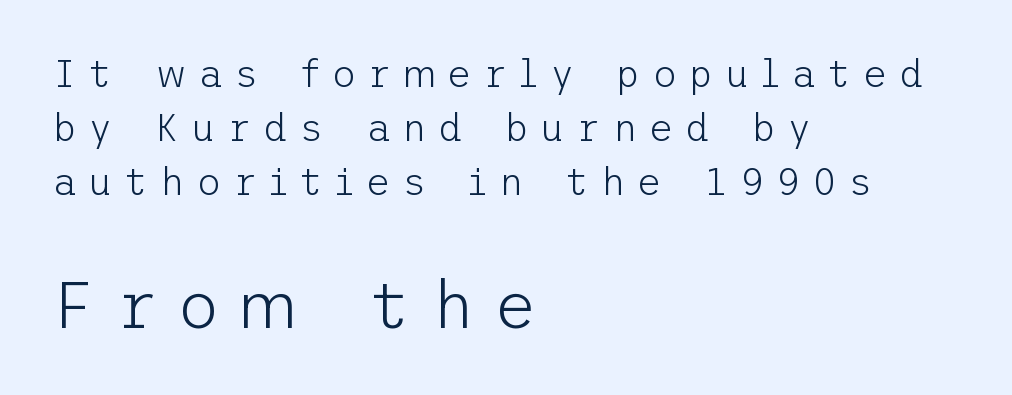
Q: Is the text bold? A: No.
Q: Is the text italic (slanted)? A: No, it is upright.
Q: Is the typeface a serif or a sans-serif typeface? A: Sans-serif.
Q: Is the text underlined? A: No.
Q: How is the paragraph aligned? A: Left-aligned.
Q: Is the spacing between letters normal or unusually wide? A: Unusually wide.
Q: Is the spacing between lines tight, normal or loose? A: Normal.
Q: Which block of text is set in a larger size, the first (top) or the second (bottom)? A: The second (bottom) one.
Q: Width (condensed, normal, or wide)? A: Normal.
Q: Stroke contrast? A: Low.
Q: x-height? A: Medium.
